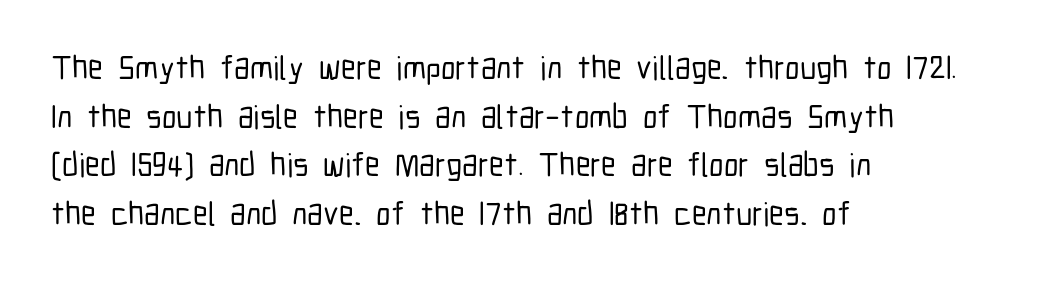
The image shows 33 px condensed sans-serif type, upright; set left-aligned, normal line spacing (1.47x), normal letter spacing, not underlined; low stroke contrast and a medium x-height.
